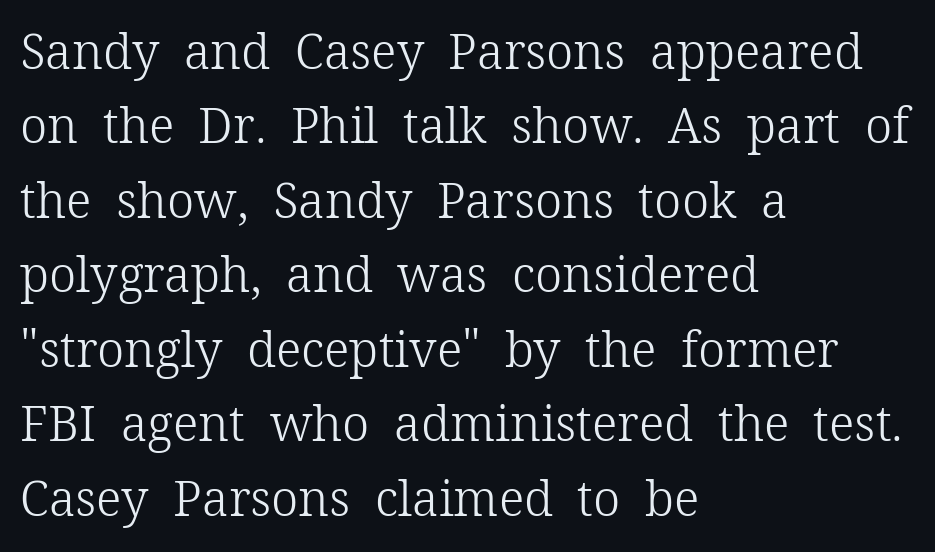
{"serif": "yes", "italic": "no", "bold": "no", "weight": "light", "width": "normal", "stroke_contrast": "low", "x_height": "medium", "monospaced": "no", "underline": "no", "align": "left", "line_spacing": "normal", "line_spacing_ratio": 1.52, "letter_spacing": "normal", "letter_spacing_em": 0.0, "glyph_px": 49}
